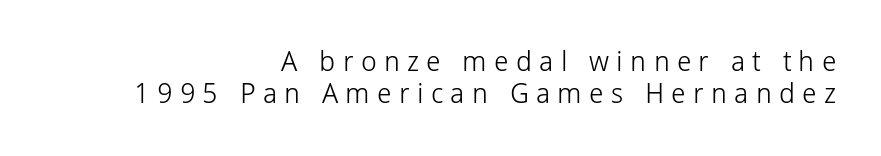
{"serif": "no", "italic": "no", "bold": "no", "weight": "light", "width": "normal", "stroke_contrast": "low", "x_height": "medium", "monospaced": "no", "underline": "no", "align": "right", "line_spacing_ratio": 1.16, "letter_spacing": "wide", "letter_spacing_em": 0.26, "glyph_px": 28}
